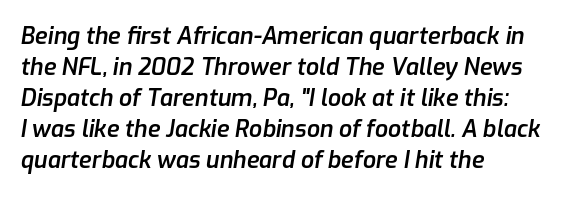
{"italic": "yes", "lean": "right", "slant_degrees": 9, "bold": "semi", "underline": "no", "align": "left", "line_spacing": "normal", "line_spacing_ratio": 1.35, "letter_spacing": "normal", "letter_spacing_em": 0.0, "glyph_px": 23}
